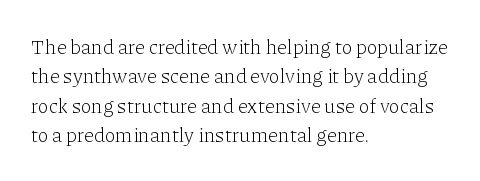
Q: Is the text bold? A: No.
Q: Is the text italic (slanted)? A: No, it is upright.
Q: Is the text underlined? A: No.
Q: How is the paragraph aligned? A: Left-aligned.
Q: Is the spacing between letters normal or unusually wide? A: Normal.
Q: Is the spacing between lines tight, normal or loose? A: Normal.
